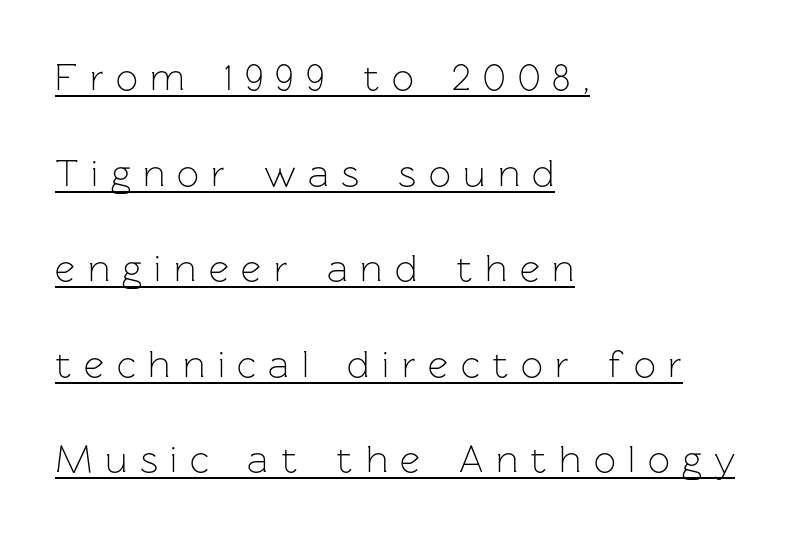
Stroke thickness stays within the range of a standard reading face or lighter. The setting favours the left margin, as ordinary paragraphs usually do. To sum up the face: it is a sans, with no serifs. Vertical spacing — loose. Every character sits straight up, as roman type does.
